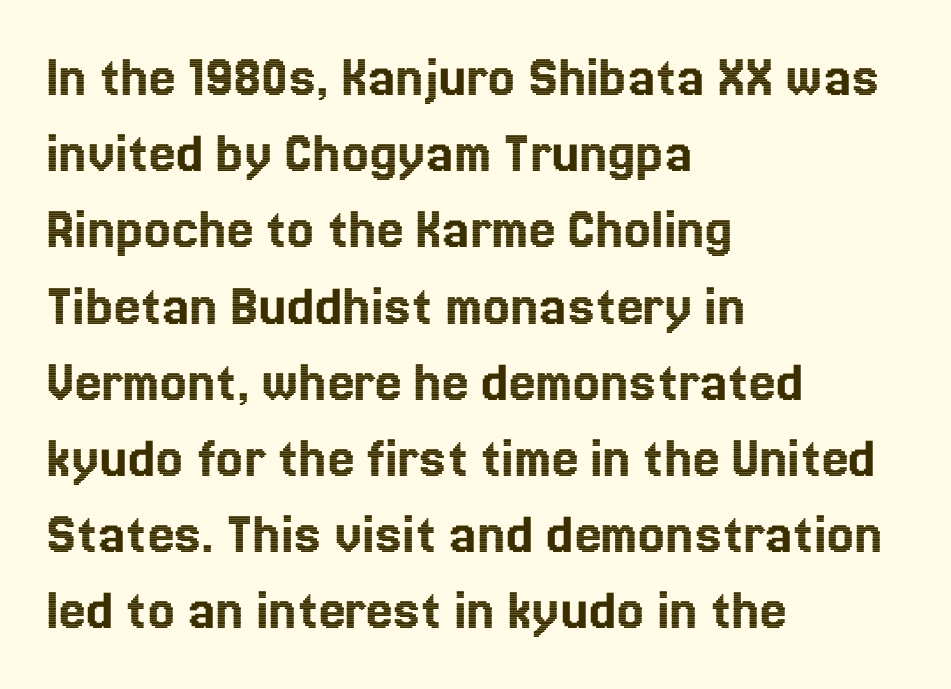
Q: Is the text italic (slanted)? A: No, it is upright.
Q: Is the text underlined? A: No.
Q: How is the paragraph aligned? A: Left-aligned.
Q: Is the spacing between letters normal or unusually wide? A: Normal.
Q: Is the spacing between lines tight, normal or loose? A: Normal.
Q: Width (condensed, normal, or wide)? A: Normal.
Q: x-height? A: Medium.
Q: Monospaced? A: No.
